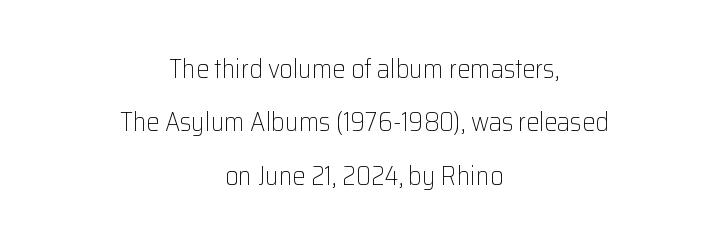
The image shows 26 px text type, upright; set centered, loose line spacing (2.05x), normal letter spacing, not underlined.
